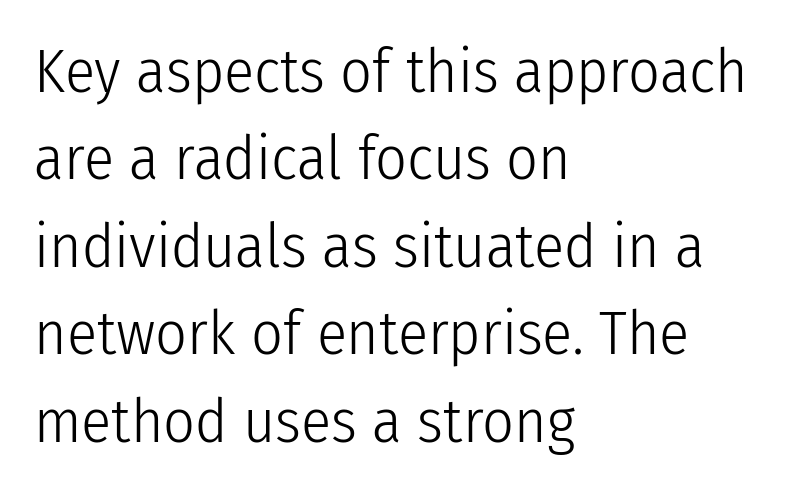
The image shows 62 px light, condensed sans-serif type, upright; set left-aligned, normal line spacing (1.41x), normal letter spacing, not underlined; low stroke contrast and a medium x-height.
